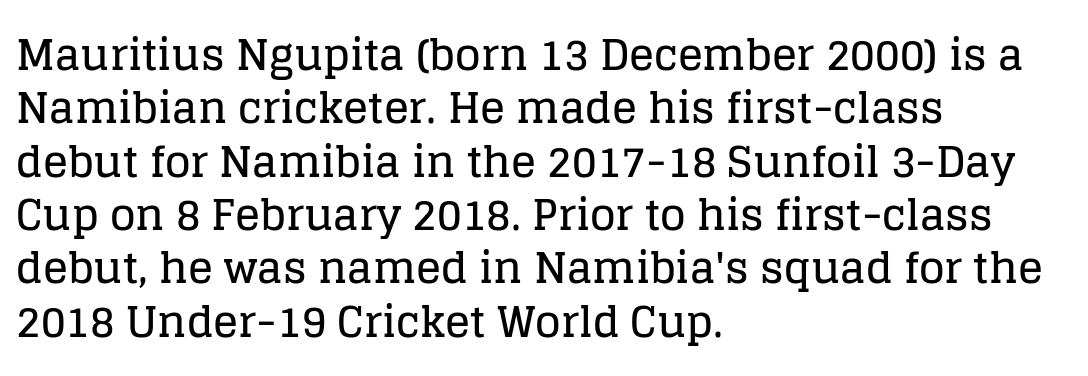
Horizontally, the lines are justified to the leading edge only. Underlining? Definitely not there. The glyphs in this specimen are seriffed. Look at the tracking — it's just the regular setting, nothing added.
